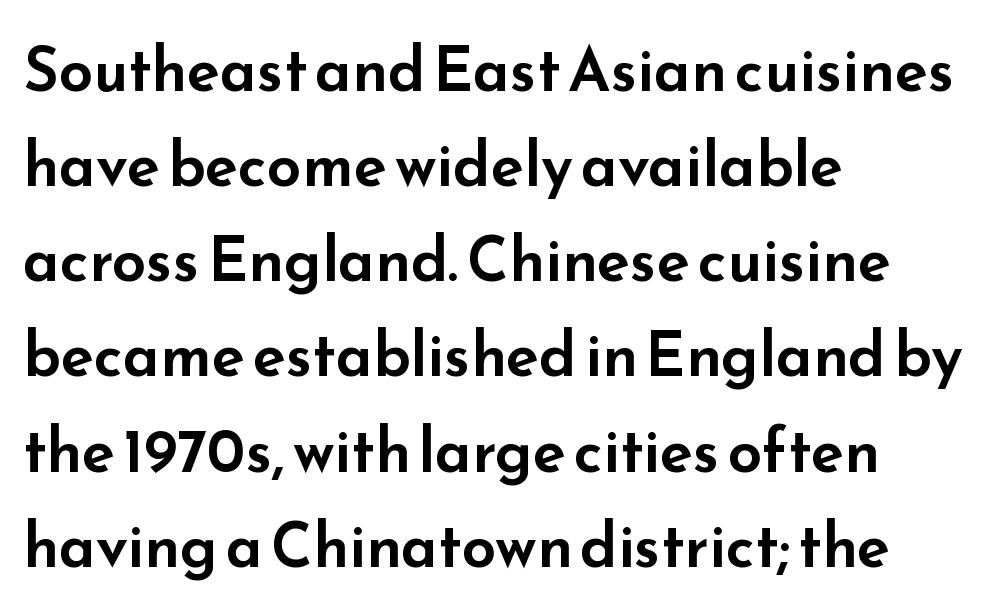
The image shows 61 px wide sans-serif type, upright; set left-aligned, normal line spacing (1.56x), normal letter spacing, not underlined; low stroke contrast and a small x-height.
